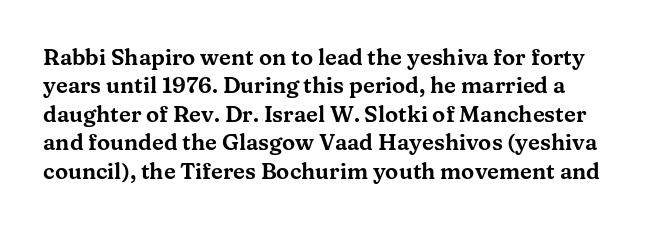
{"italic": "no", "underline": "no", "line_spacing": "normal", "line_spacing_ratio": 1.29, "letter_spacing": "normal", "letter_spacing_em": 0.0, "glyph_px": 22}
